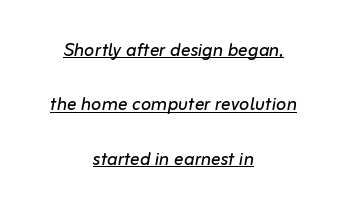
Q: Is the text bold? A: No.
Q: Is the text italic (slanted)? A: Yes, it leans right by about 10 degrees.
Q: Is the text underlined? A: Yes.
Q: How is the paragraph aligned? A: Centered.
Q: Is the spacing between letters normal or unusually wide? A: Normal.
Q: Is the spacing between lines tight, normal or loose? A: Loose.
